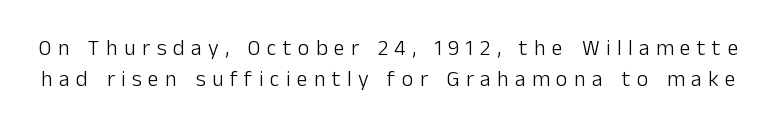
{"italic": "no", "bold": "no", "underline": "no", "line_spacing": "normal", "line_spacing_ratio": 1.43, "letter_spacing": "wide", "letter_spacing_em": 0.29, "glyph_px": 22}
